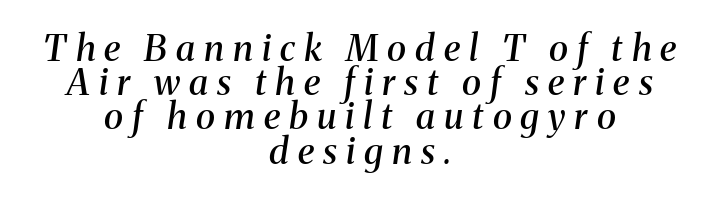
Think of a printed novel: that variable character pitch is what you see here. Glance below the letters and you will spot only blank space. Moderately thickened strokes mark this as semibold type. This rendering uses center alignment, leaving both contours irregular but symmetric. A typesetter would label this face a serif.
